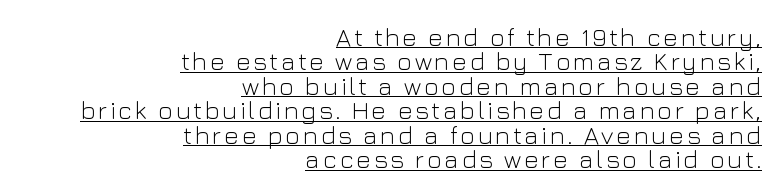
Students, observe: this is what under-led, compact text looks like. In CSS terms this would be text-align: right. No extra ink here — the face is not bold. Do the letters lean? They stand straight. Is there an underline? Yes — a line sits under the letters.
